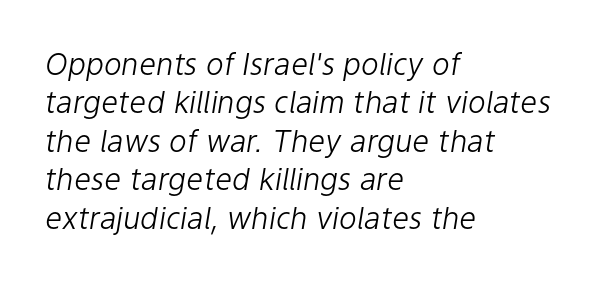
Q: Is the text bold? A: No.
Q: Is the text italic (slanted)? A: Yes, it leans right by about 9 degrees.
Q: Is the text underlined? A: No.
Q: How is the paragraph aligned? A: Left-aligned.
Q: Is the spacing between letters normal or unusually wide? A: Normal.
Q: Is the spacing between lines tight, normal or loose? A: Normal.
Q: Width (condensed, normal, or wide)? A: Normal.
Q: Stroke contrast? A: Low.
Q: x-height? A: Medium.
Q: Monospaced? A: No.
